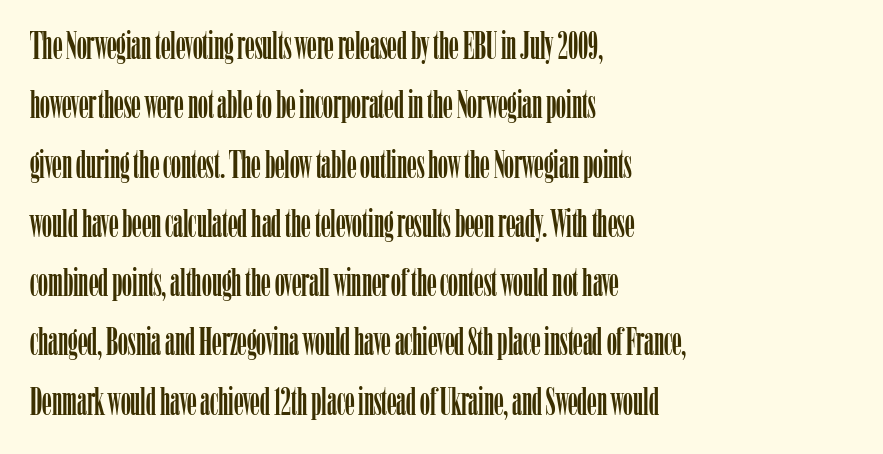
Q: Is the text italic (slanted)? A: No, it is upright.
Q: Is the typeface a serif or a sans-serif typeface? A: Serif.
Q: Is the text underlined? A: No.
Q: How is the paragraph aligned? A: Left-aligned.
Q: Is the spacing between letters normal or unusually wide? A: Normal.
Q: Is the spacing between lines tight, normal or loose? A: Normal.
Q: Width (condensed, normal, or wide)? A: Condensed.
Q: Stroke contrast? A: Low.
Q: x-height? A: Medium.
Q: Monospaced? A: No.
